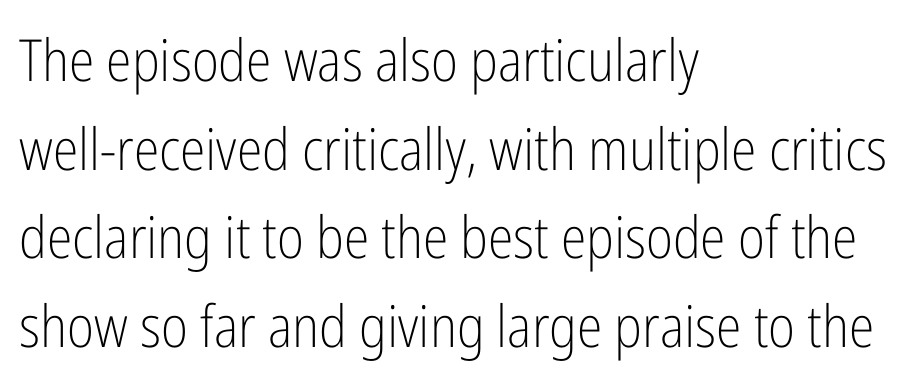
The image shows 58 px light, condensed sans-serif type, upright; set left-aligned, normal line spacing (1.53x), normal letter spacing, not underlined; low stroke contrast and a medium x-height.
